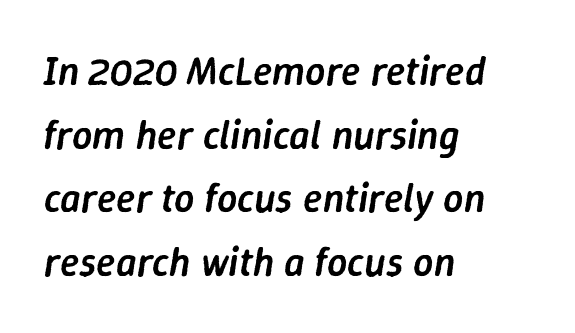
The face used here is proportionally spaced, like ordinary book or web type. The face used here is a semibold: visibly heavier than regular, lighter than bold. The face used here is rendered with its standard letterfit. The line-height multiplier appears to be the usual default. Just letters on the line, the space beneath them empty. Is the type slanted? Yes — the strokes lean at a clear angle.
